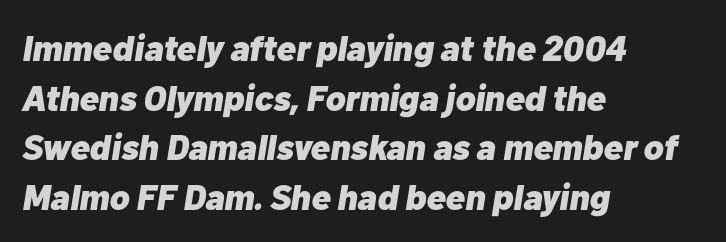
The image shows 36 px heavy type, italic (leaning right); set left-aligned, normal line spacing (1.38x), normal letter spacing, not underlined; low stroke contrast and a medium x-height.
